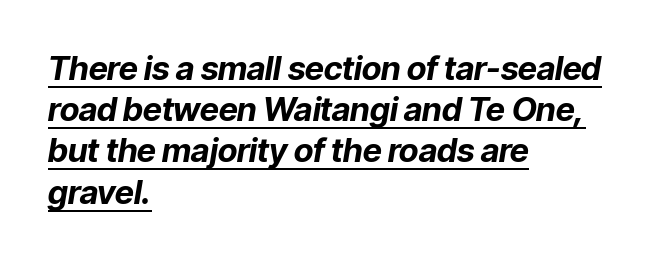
{"italic": "yes", "lean": "right", "slant_degrees": 9, "bold": "yes", "weight": "bold", "width": "normal", "stroke_contrast": "low", "x_height": "medium", "monospaced": "no", "underline": "yes", "align": "left", "line_spacing": "normal", "line_spacing_ratio": 1.25, "letter_spacing": "normal", "letter_spacing_em": 0.0, "glyph_px": 33}
